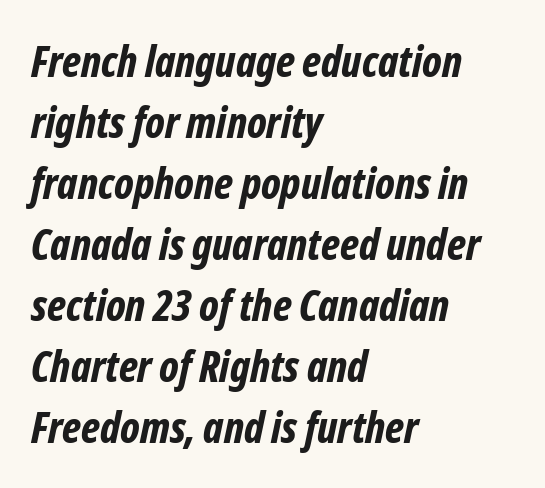
Anything drawn beneath the words? Only blank space. The designer left line spacing at the default. The letterforms sit shoulder to shoulder at normal distance. Summary of weight: heavy, a full bold. The passage shown is typed in a proportional face where columns would drift. An italicized treatment has been applied to the whole sample.
